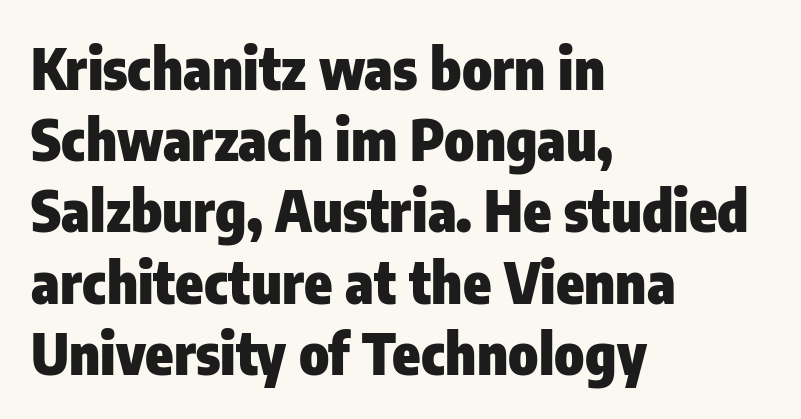
Regular leading. Each letter keeps its own natural width here, so spacing adapts to shape. This rendering uses left alignment, leaving the right contour irregular. Each letter's strokes conclude bluntly, with no projecting serifs. When letters stand straight like this, we call the style roman or upright.
